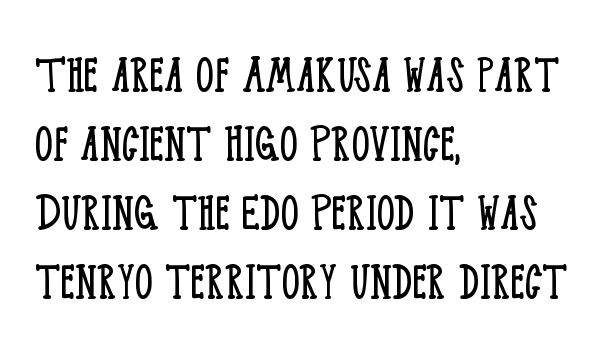
This is roman type, the default non-slanted kind. Honestly, the letter spacing is just normal — you wouldn't notice it. Is this a fixed-width face? No — the glyphs have proportional, varying widths. What kind of face is this? One with serifs.
